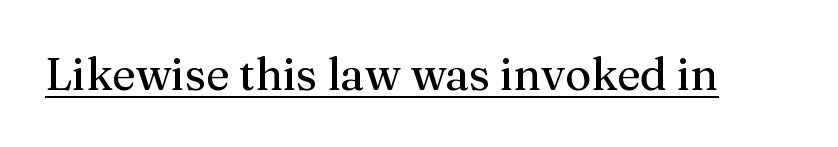
A typographer would call this underscored text. The typeface has the unassuming heft of standard copy or less. A serif font was chosen for this passage. Each letter keeps its own natural width here, so spacing adapts to shape. Short note: letters normally spaced. A roman cut, with each character standing at attention.
